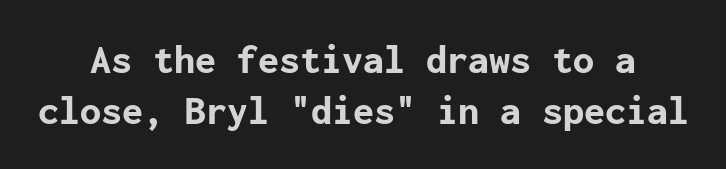
{"serif": "no", "italic": "no", "bold": "yes", "weight": "bold", "width": "normal", "stroke_contrast": "low", "x_height": "medium", "underline": "no", "align": "center", "line_spacing_ratio": 1.22, "letter_spacing": "normal", "letter_spacing_em": 0.0, "glyph_px": 42}
